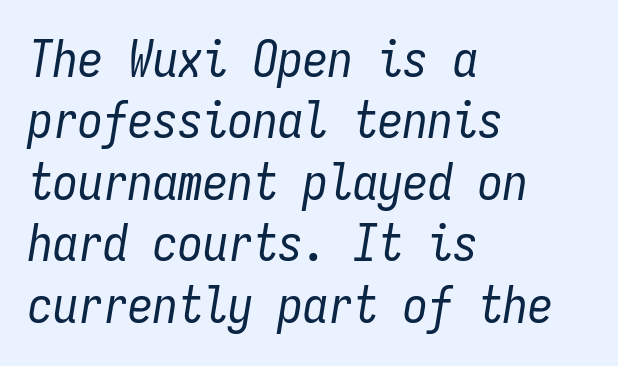
{"italic": "yes", "lean": "right", "slant_degrees": 9, "bold": "no", "weight": "regular", "width": "condensed", "stroke_contrast": "low", "x_height": "medium", "monospaced": "yes", "underline": "no", "align": "left", "line_spacing_ratio": 1.23, "letter_spacing": "normal", "letter_spacing_em": 0.0, "glyph_px": 50}
